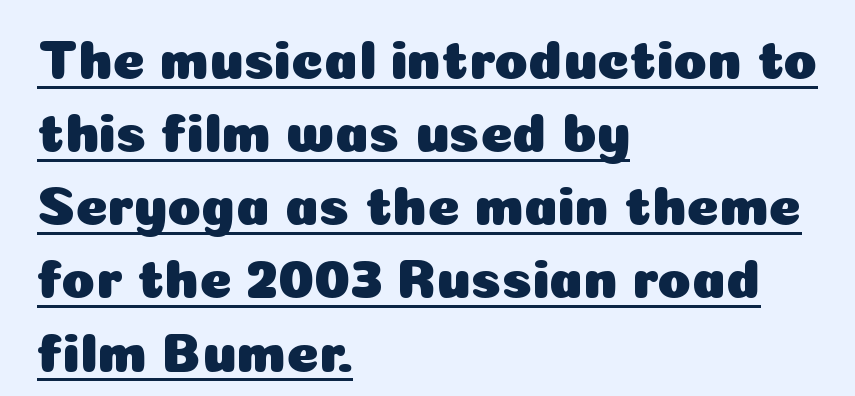
Q: Is the text italic (slanted)? A: No, it is upright.
Q: Is the typeface a serif or a sans-serif typeface? A: Sans-serif.
Q: Is the text underlined? A: Yes.
Q: How is the paragraph aligned? A: Left-aligned.
Q: Is the spacing between letters normal or unusually wide? A: Normal.
Q: Is the spacing between lines tight, normal or loose? A: Normal.
Q: Width (condensed, normal, or wide)? A: Normal.
Q: Stroke contrast? A: Low.
Q: x-height? A: Medium.
Q: Monospaced? A: No.
